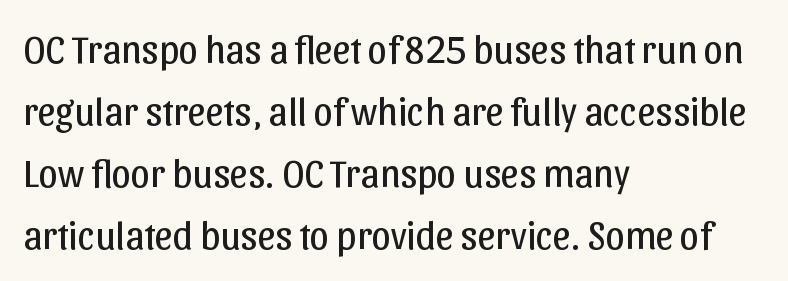
Q: Is the text bold? A: No.
Q: Is the text italic (slanted)? A: No, it is upright.
Q: Is the typeface a serif or a sans-serif typeface? A: Sans-serif.
Q: Is the text underlined? A: No.
Q: How is the paragraph aligned? A: Left-aligned.
Q: Is the spacing between letters normal or unusually wide? A: Normal.
Q: Is the spacing between lines tight, normal or loose? A: Normal.
Q: Width (condensed, normal, or wide)? A: Normal.
Q: Stroke contrast? A: Low.
Q: x-height? A: Medium.
Q: Monospaced? A: No.
